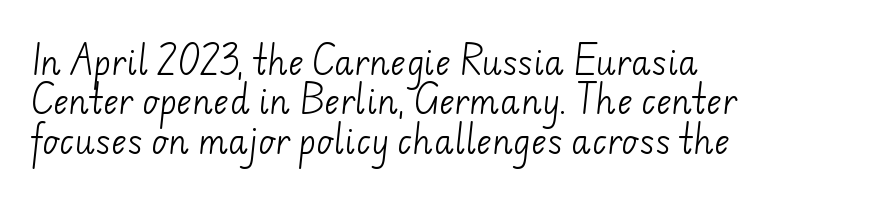
{"serif": "no", "bold": "no", "weight": "light", "width": "normal", "stroke_contrast": "low", "x_height": "small", "monospaced": "no", "underline": "no", "align": "left", "line_spacing_ratio": 1.19, "letter_spacing": "normal", "letter_spacing_em": 0.0, "glyph_px": 33}
